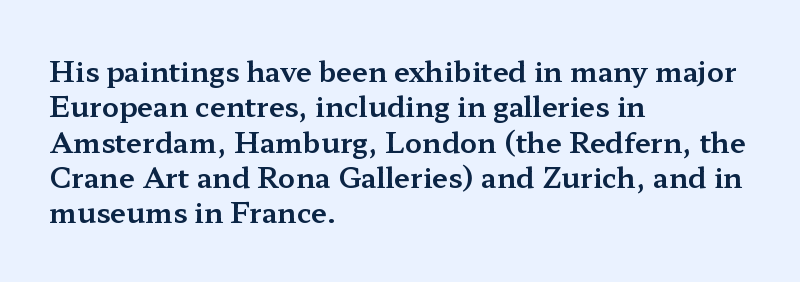
{"serif": "yes", "italic": "no", "width": "wide", "stroke_contrast": "medium", "x_height": "medium", "monospaced": "no", "underline": "no", "align": "left", "line_spacing": "normal", "line_spacing_ratio": 1.26, "letter_spacing": "normal", "letter_spacing_em": 0.0, "glyph_px": 28}
